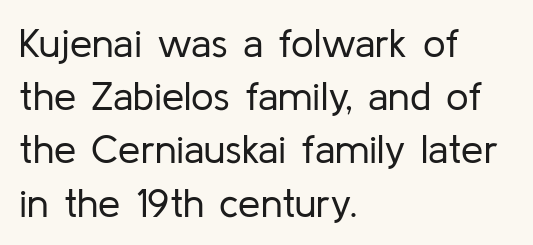
Q: Is the text bold? A: No.
Q: Is the text italic (slanted)? A: No, it is upright.
Q: Is the typeface a serif or a sans-serif typeface? A: Sans-serif.
Q: Is the text underlined? A: No.
Q: How is the paragraph aligned? A: Left-aligned.
Q: Is the spacing between letters normal or unusually wide? A: Normal.
Q: Is the spacing between lines tight, normal or loose? A: Normal.
Q: Width (condensed, normal, or wide)? A: Normal.
Q: Stroke contrast? A: Low.
Q: x-height? A: Medium.
Q: Monospaced? A: No.
